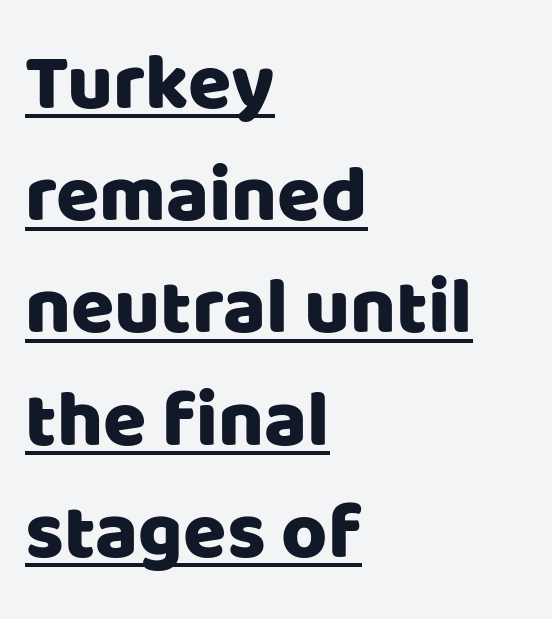
Tracking value appears to be zero — textbook default spacing. Underlining? Definitely there. Nope, no serifs anywhere on these letters. Here the designer chose a conventional face with non-uniform glyph widths.
